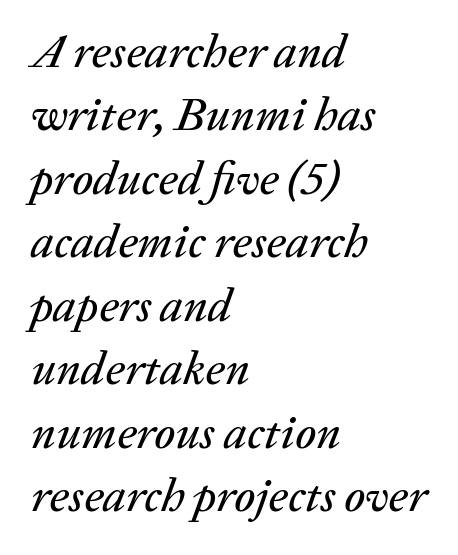
The image shows 47 px text type, italic (leaning right); set left-aligned, normal line spacing (1.35x), normal letter spacing, not underlined; low stroke contrast and a medium x-height.
